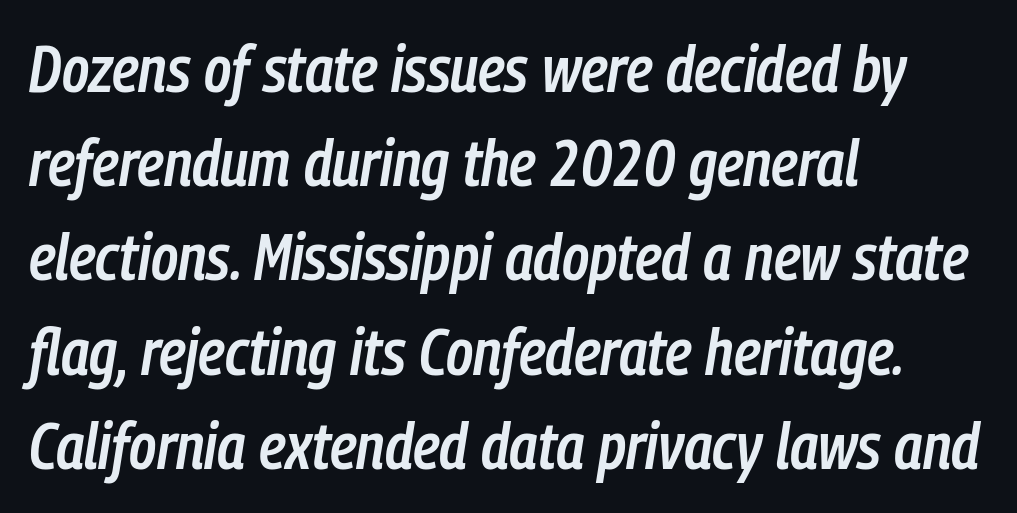
The image shows 65 px semibold, condensed type, italic (leaning right); set left-aligned, normal line spacing (1.45x), normal letter spacing, not underlined; low stroke contrast and a medium x-height.
